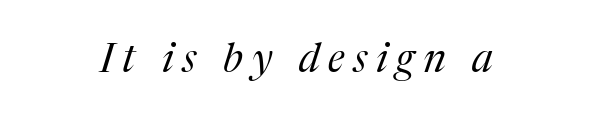
Q: Is the text bold? A: No.
Q: Is the text italic (slanted)? A: Yes, it leans right by about 17 degrees.
Q: Is the typeface a serif or a sans-serif typeface? A: Serif.
Q: Is the text underlined? A: No.
Q: Is the spacing between letters normal or unusually wide? A: Unusually wide.
Q: Width (condensed, normal, or wide)? A: Normal.
Q: Stroke contrast? A: Medium.
Q: x-height? A: Medium.
Q: Monospaced? A: No.
